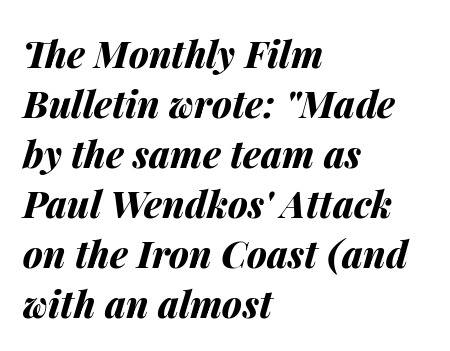
Italic: yes, the glyphs are oblique. A typesetter would call this leading conventional body-copy spacing. Bare-footed words on every line. The rendering uses natural spacing where letterforms have individual widths. Casual observation: everything's shoved over to the left.
